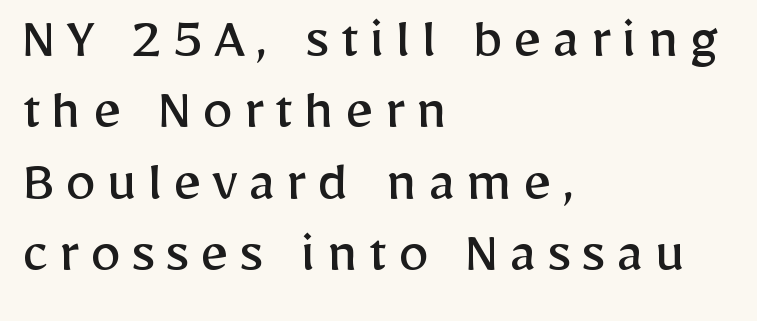
Nobody drew a line under any word here. Alignment: flush left. The weight would be labelled regular, book, light, or lighter still. Vertically, the passage feels compressed, each row crowding the next. Nope, no serifs anywhere on these letters. Do the characters align in a grid? No, the font is proportional.
